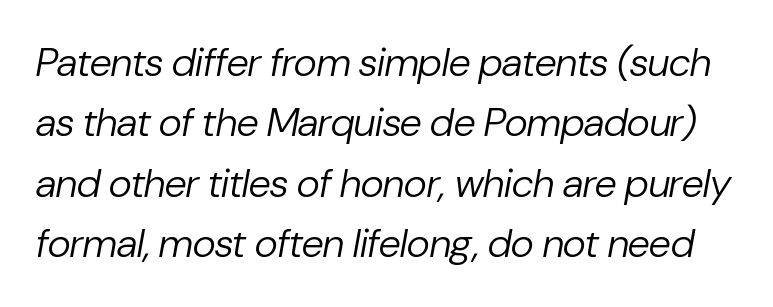
{"italic": "yes", "lean": "right", "slant_degrees": 10, "bold": "no", "weight": "regular", "width": "normal", "stroke_contrast": "low", "x_height": "medium", "monospaced": "no", "underline": "no", "line_spacing": "normal", "line_spacing_ratio": 1.51, "letter_spacing": "normal", "letter_spacing_em": 0.0, "glyph_px": 40}
